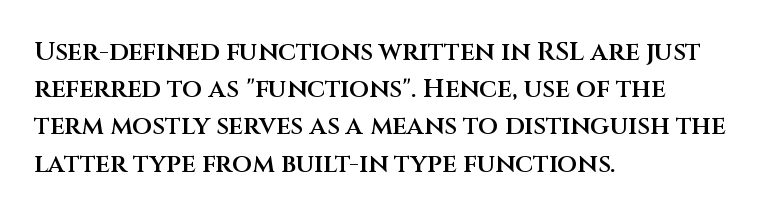
The image shows 26 px text type, upright; set left-aligned, normal line spacing (1.43x), normal letter spacing, not underlined.
